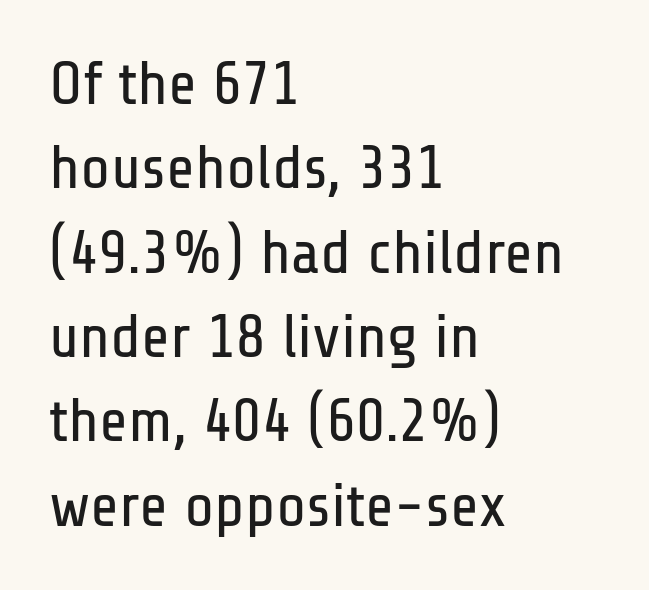
{"serif": "no", "italic": "no", "bold": "no", "weight": "regular", "width": "condensed", "stroke_contrast": "low", "x_height": "medium", "monospaced": "no", "underline": "no", "align": "left", "line_spacing": "normal", "line_spacing_ratio": 1.36, "letter_spacing": "normal", "letter_spacing_em": 0.0, "glyph_px": 62}
